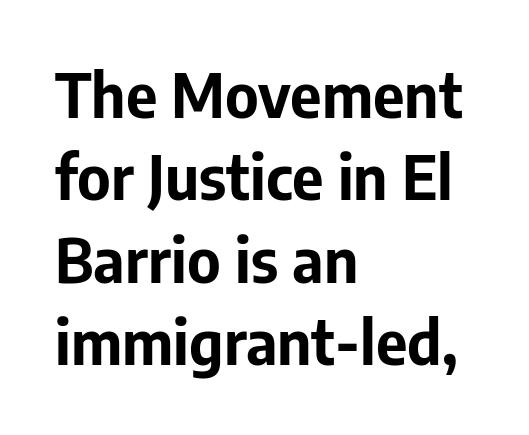
{"serif": "no", "italic": "no", "bold": "yes", "weight": "bold", "width": "normal", "stroke_contrast": "low", "x_height": "medium", "monospaced": "no", "underline": "no", "align": "left", "line_spacing": "normal", "line_spacing_ratio": 1.35, "letter_spacing": "normal", "letter_spacing_em": 0.0, "glyph_px": 61}
